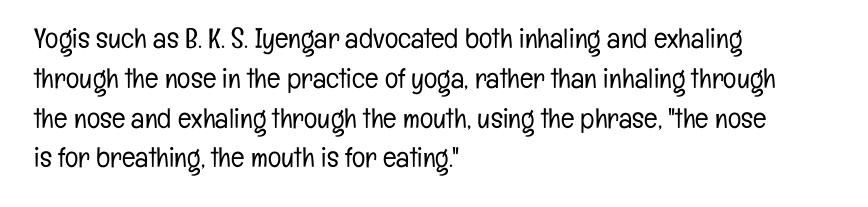
Q: Is the text bold? A: No.
Q: Is the text italic (slanted)? A: No, it is upright.
Q: Is the typeface a serif or a sans-serif typeface? A: Sans-serif.
Q: Is the text underlined? A: No.
Q: How is the paragraph aligned? A: Left-aligned.
Q: Is the spacing between letters normal or unusually wide? A: Normal.
Q: Is the spacing between lines tight, normal or loose? A: Normal.
Q: Width (condensed, normal, or wide)? A: Condensed.
Q: Stroke contrast? A: Low.
Q: x-height? A: Medium.
Q: Monospaced? A: No.
